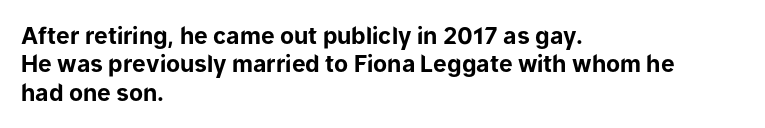
{"italic": "no", "bold": "yes", "underline": "no", "align": "left", "line_spacing_ratio": 1.23, "letter_spacing": "normal", "letter_spacing_em": 0.0, "glyph_px": 23}
